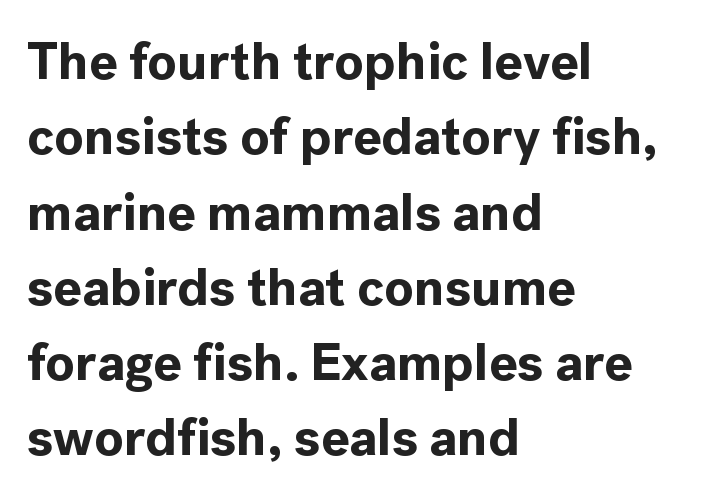
The image shows 53 px bold sans-serif type, upright; set left-aligned, normal line spacing (1.42x), normal letter spacing, not underlined; a medium x-height.
